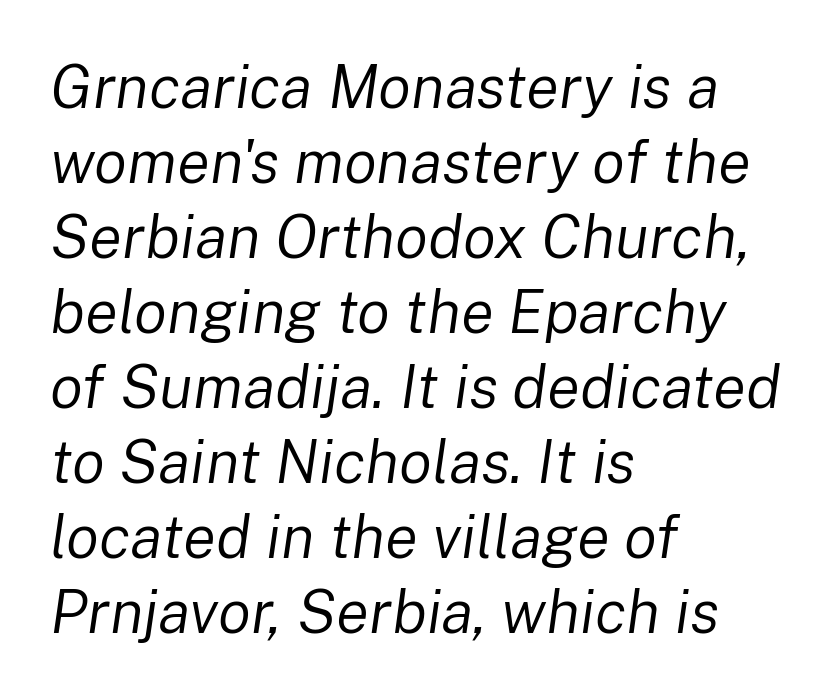
The image shows 61 px regular-weight type, italic (leaning right); set left-aligned, line spacing 1.23x, normal letter spacing, not underlined; low stroke contrast and a medium x-height.
